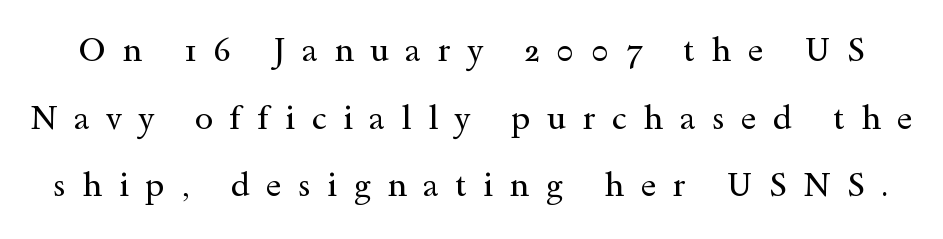
On a weight scale, this lands at 450 or below. The passage shown stacks its lines with a broad gap. Small tapered or slab feet sit at the stroke ends, so this counts as serif. No italicization has been applied; the sample stays upright. Any mark beneath the type? The region is blank. Glyph-to-glyph distance is far greater than everyday printed text.
